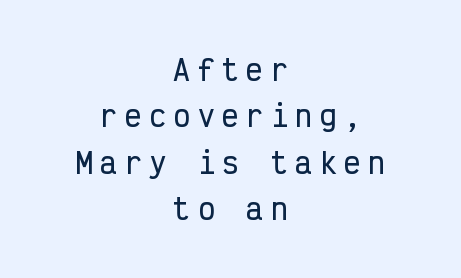
The image shows 28 px condensed sans-serif type, upright, monospaced; set centered, normal line spacing (1.66x), unusually wide letter spacing (+0.27 em), not underlined; low stroke contrast and a medium x-height.
